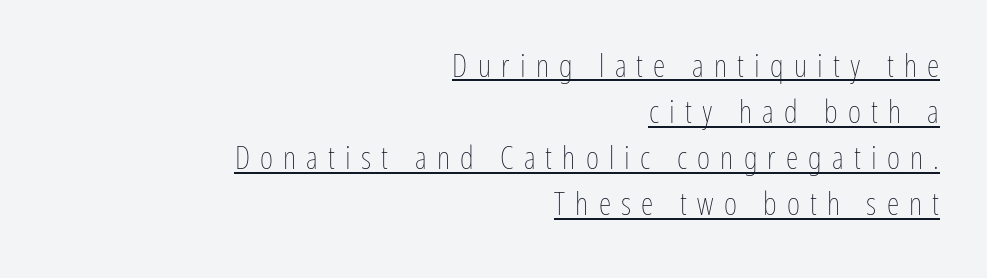
Successive baselines arrive at the customary interval. Underlining? Definitely there. A typesetter would call this proportional, since set widths differ per character. Posture: vertical. The cut favours lightness, reaching ordinary text weight at its darkest.
